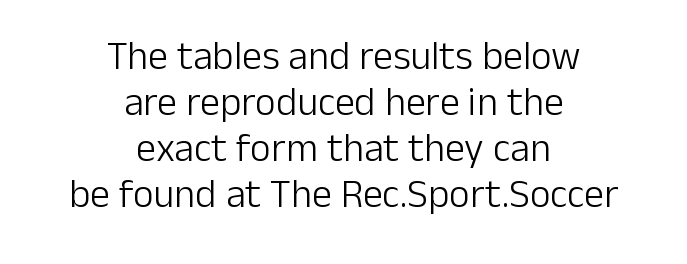
The passage shown is not underscored anywhere. Heft: none added — not bold. The letters stand upright; this is a roman face. The face used here is a sans, in the tradition of grotesques and geometrics.
